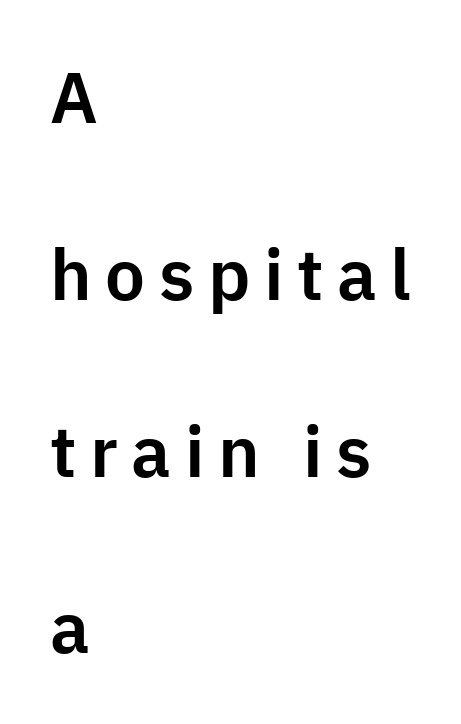
Posture: upright roman. These lines are composed in type without serifs. Vertical spacing — loose. Do the characters align in a grid? No, the font is proportional. Has an underline been added? It has not. The passage is arranged the way most books set body copy — flush left.
